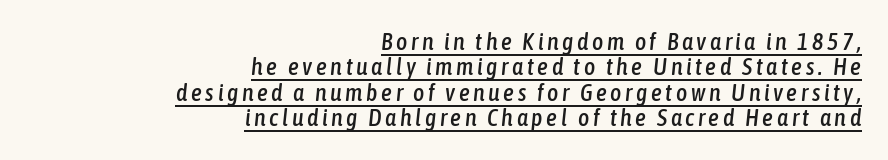
The image shows 24 px text type, italic (leaning right); set right-aligned, tight line spacing (1.06x), underlined.
